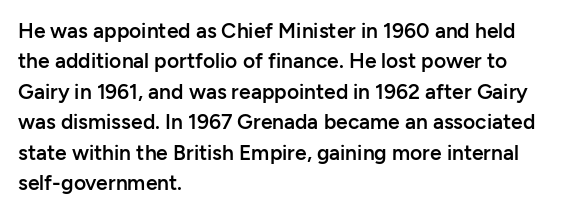
Inter-character spacing is left at the font's built-in metrics. Posture: straight, roman, zero tilt. These lines carry some extra weight — a demibold, not a full bold. The paragraph has a hard left edge and a soft right edge. Regular leading. Decoration check: the copy has no underline.
